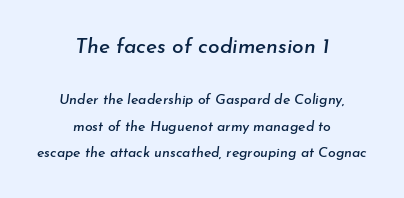
The image shows 21 px text type, italic (leaning right); set centered, line spacing 1.88x, normal letter spacing, not underlined; the first (top) block is 1.5x larger.
